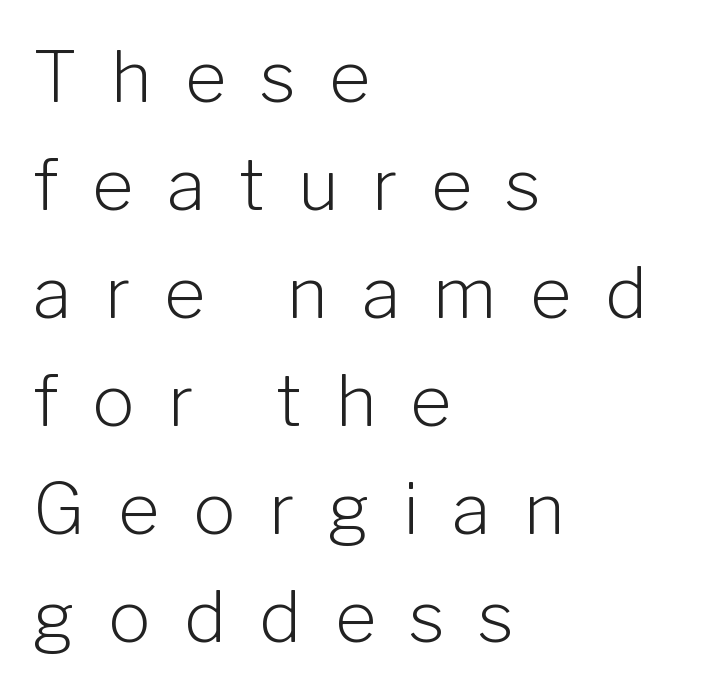
{"serif": "no", "italic": "no", "bold": "no", "weight": "light", "width": "normal", "stroke_contrast": "low", "x_height": "medium", "monospaced": "no", "underline": "no", "align": "left", "line_spacing": "normal", "line_spacing_ratio": 1.52, "letter_spacing": "wide", "letter_spacing_em": 0.47, "glyph_px": 71}
